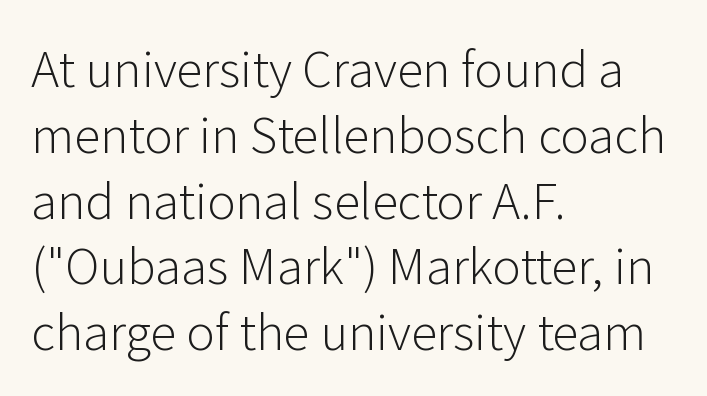
{"serif": "no", "italic": "no", "bold": "no", "weight": "light", "width": "normal", "stroke_contrast": "low", "x_height": "medium", "monospaced": "no", "underline": "no", "align": "left", "line_spacing": "normal", "line_spacing_ratio": 1.37, "letter_spacing": "normal", "letter_spacing_em": 0.0, "glyph_px": 48}
